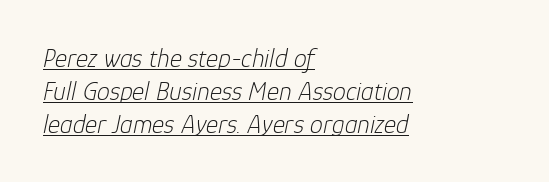
{"italic": "yes", "lean": "right", "slant_degrees": 12, "bold": "no", "underline": "yes", "align": "left", "line_spacing": "normal", "line_spacing_ratio": 1.26, "letter_spacing": "normal", "letter_spacing_em": 0.0, "glyph_px": 26}
